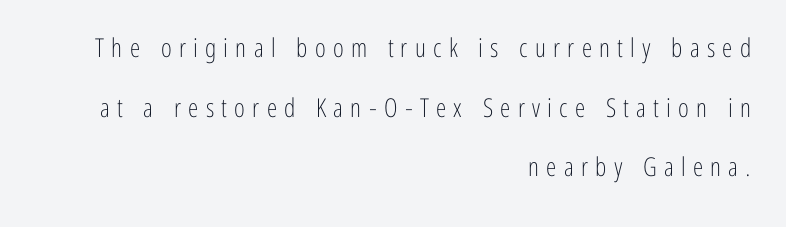
Q: Is the text bold? A: No.
Q: Is the text italic (slanted)? A: No, it is upright.
Q: Is the text underlined? A: No.
Q: How is the paragraph aligned? A: Right-aligned.
Q: Is the spacing between letters normal or unusually wide? A: Unusually wide.
Q: Is the spacing between lines tight, normal or loose? A: Loose.
